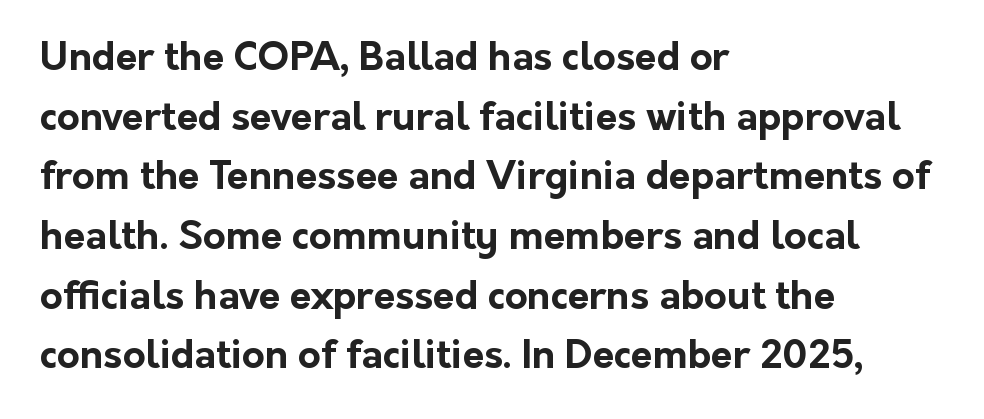
The image shows 39 px bold sans-serif type, upright; set left-aligned, normal line spacing (1.53x), normal letter spacing, not underlined; low stroke contrast and a medium x-height.
